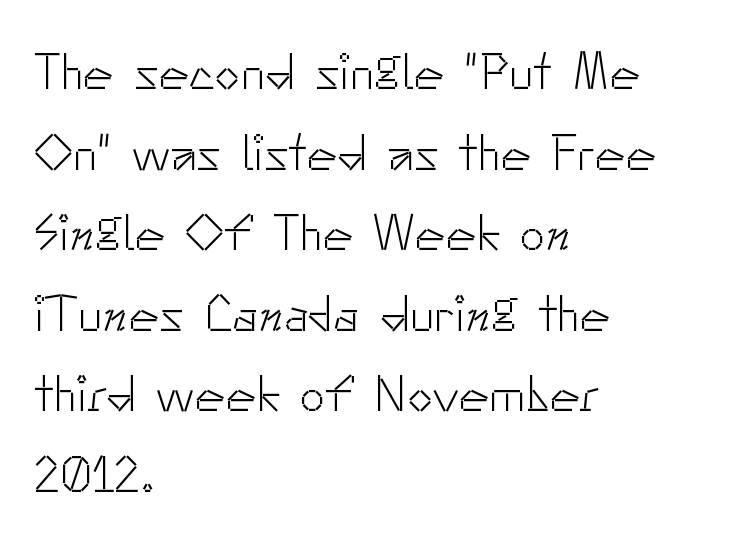
Q: Is the text bold? A: No.
Q: Is the text italic (slanted)? A: No, it is upright.
Q: Is the typeface a serif or a sans-serif typeface? A: Sans-serif.
Q: Is the text underlined? A: No.
Q: How is the paragraph aligned? A: Left-aligned.
Q: Is the spacing between letters normal or unusually wide? A: Normal.
Q: Is the spacing between lines tight, normal or loose? A: Normal.
Q: Width (condensed, normal, or wide)? A: Normal.
Q: Stroke contrast? A: Low.
Q: x-height? A: Small.
Q: Monospaced? A: No.
